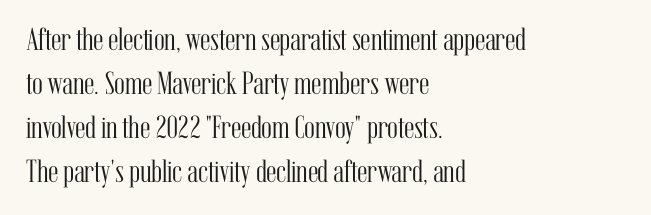
Q: Is the text bold? A: No.
Q: Is the text italic (slanted)? A: No, it is upright.
Q: Is the typeface a serif or a sans-serif typeface? A: Serif.
Q: Is the text underlined? A: No.
Q: How is the paragraph aligned? A: Left-aligned.
Q: Is the spacing between letters normal or unusually wide? A: Normal.
Q: Is the spacing between lines tight, normal or loose? A: Normal.
Q: Width (condensed, normal, or wide)? A: Condensed.
Q: Stroke contrast? A: Medium.
Q: x-height? A: Medium.
Q: Monospaced? A: No.
